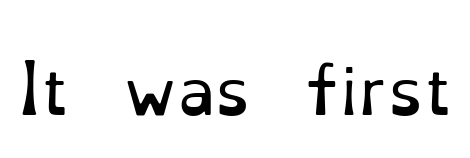
{"serif": "yes", "italic": "no", "bold": "no", "weight": "regular", "width": "normal", "stroke_contrast": "low", "x_height": "small", "monospaced": "no", "underline": "no", "letter_spacing": "normal", "letter_spacing_em": 0.0, "glyph_px": 63}
